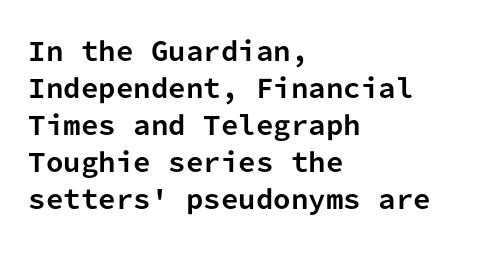
The image shows 25 px bold type, upright; set left-aligned, normal line spacing (1.48x), normal letter spacing, not underlined.
